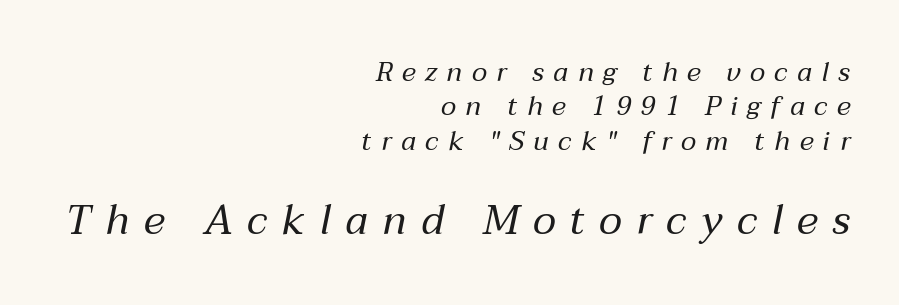
The image shows 41 px regular-weight type, italic (leaning right); set right-aligned, normal line spacing (1.27x), unusually wide letter spacing (+0.35 em), not underlined; the second (bottom) block is 1.52x larger; medium stroke contrast and a medium x-height.
